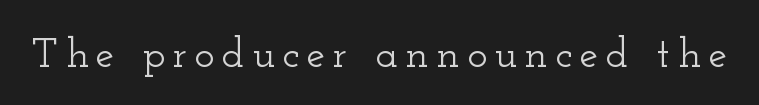
{"serif": "yes", "italic": "no", "width": "wide", "stroke_contrast": "low", "x_height": "small", "monospaced": "no", "underline": "no", "glyph_px": 42}
